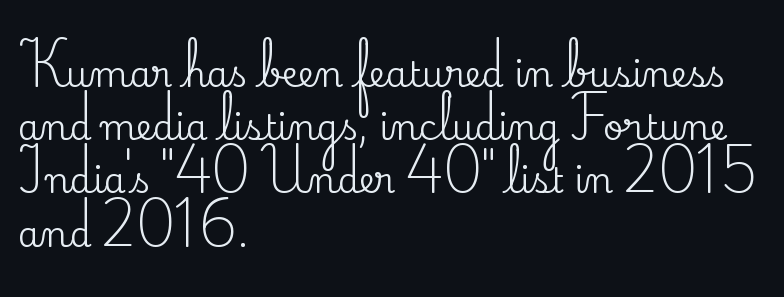
Q: Is the text italic (slanted)? A: No, it is upright.
Q: Is the typeface a serif or a sans-serif typeface? A: Serif.
Q: Is the text underlined? A: No.
Q: How is the paragraph aligned? A: Left-aligned.
Q: Is the spacing between letters normal or unusually wide? A: Normal.
Q: Is the spacing between lines tight, normal or loose? A: Normal.
Q: Width (condensed, normal, or wide)? A: Normal.
Q: Stroke contrast? A: Medium.
Q: x-height? A: Small.
Q: Monospaced? A: No.
